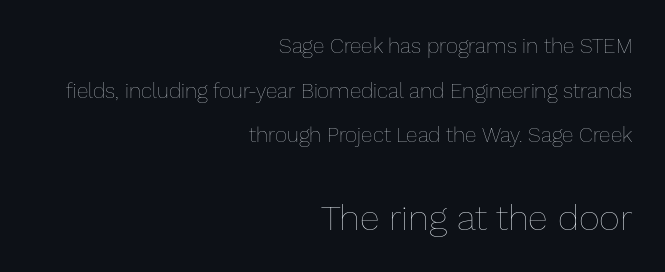
{"italic": "no", "bold": "no", "weight": "thin", "width": "normal", "stroke_contrast": "low", "x_height": "medium", "monospaced": "no", "underline": "no", "align": "right", "line_spacing": "loose", "line_spacing_ratio": 2.13, "letter_spacing": "normal", "letter_spacing_em": 0.0, "larger_block": "second", "size_ratio": 1.71, "glyph_px": 36}
